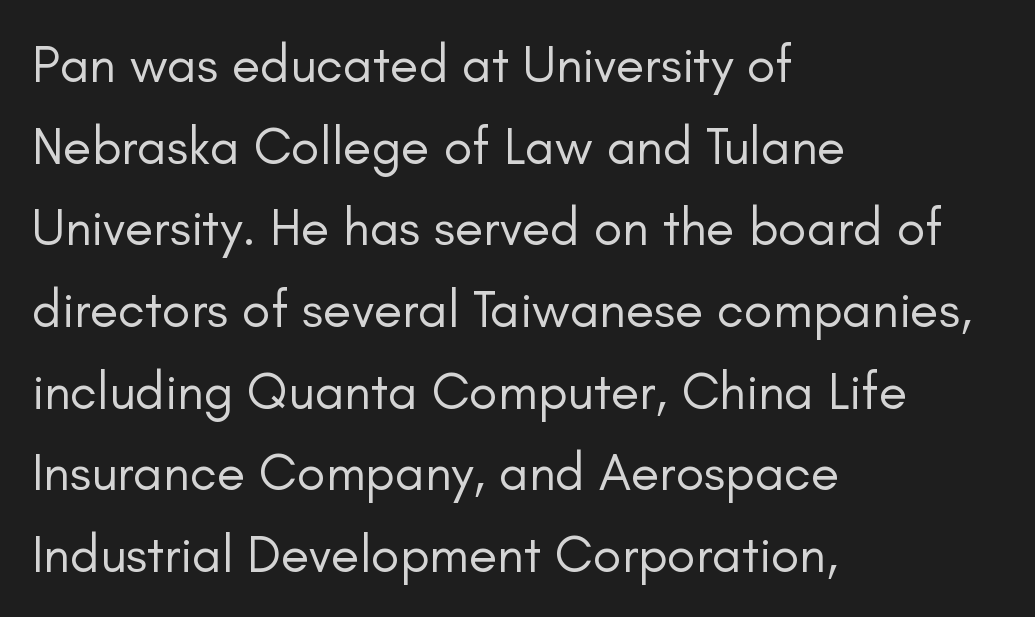
The image shows 52 px regular-weight sans-serif type, upright; set left-aligned, normal line spacing (1.57x), normal letter spacing, not underlined; low stroke contrast and a small x-height.
